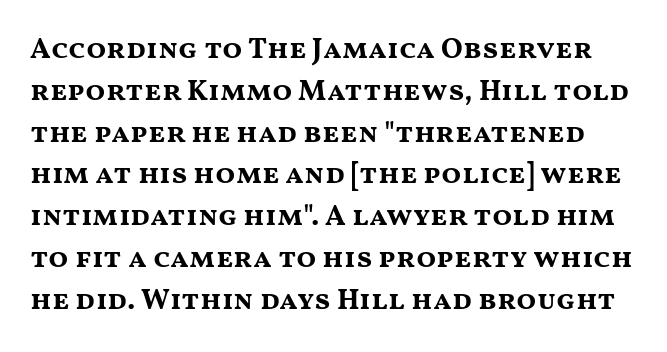
The block of text has a typical density, with ordinary space between rows. The gap between lines stays unmarked. In terms of letterform style, serifs are entirely absent. Typesetter's note: full bold, strokes at maximum text heaviness. The type is set solid horizontally, with unmodified tracking. Each letter keeps its own natural width here, so spacing adapts to shape.
